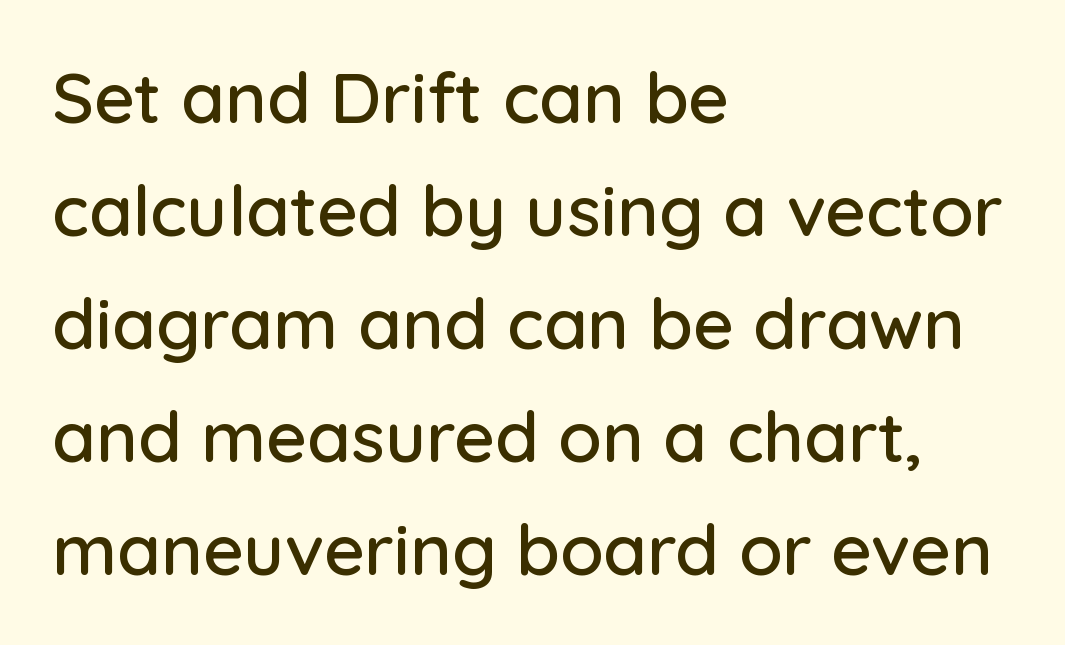
Q: Is the text italic (slanted)? A: No, it is upright.
Q: Is the typeface a serif or a sans-serif typeface? A: Sans-serif.
Q: Is the text underlined? A: No.
Q: How is the paragraph aligned? A: Left-aligned.
Q: Is the spacing between letters normal or unusually wide? A: Normal.
Q: Is the spacing between lines tight, normal or loose? A: Normal.
Q: Width (condensed, normal, or wide)? A: Normal.
Q: Stroke contrast? A: Low.
Q: x-height? A: Medium.
Q: Monospaced? A: No.
